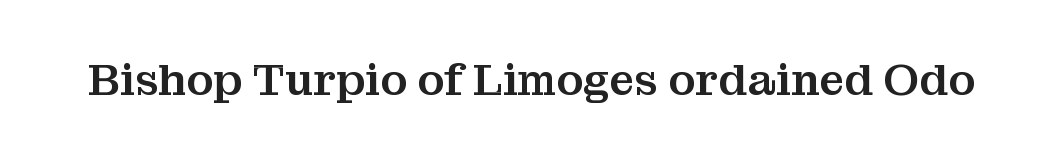
{"serif": "yes", "italic": "no", "width": "normal", "stroke_contrast": "medium", "x_height": "medium", "monospaced": "no", "underline": "no", "letter_spacing": "normal", "letter_spacing_em": 0.0, "glyph_px": 44}
